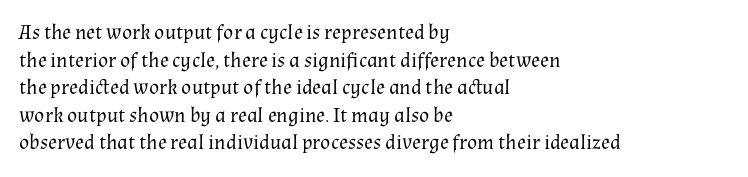
The image shows 21 px text type, upright; set left-aligned, normal line spacing (1.31x), normal letter spacing, not underlined.
